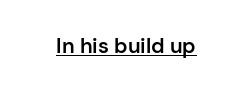
Q: Is the text bold? A: Semi-bold.
Q: Is the text italic (slanted)? A: No, it is upright.
Q: Is the text underlined? A: Yes.
Q: Is the spacing between letters normal or unusually wide? A: Normal.
